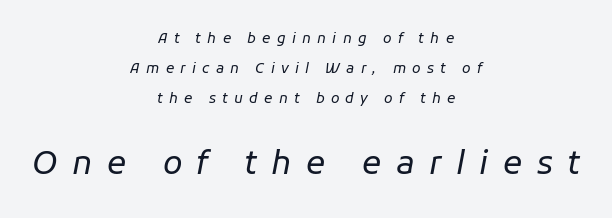
No letter is thick-stroked: the sample isn't bold. Here the glyphs are tracked loosely, breaking word shapes into spaced letters. Vertical spacing — loose. This sample has the flowing, uneven cadence of proportional lettering.
